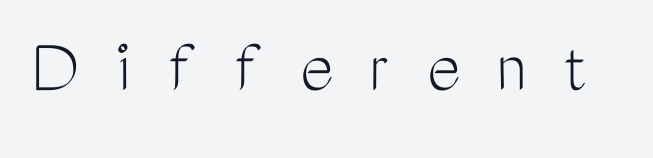
{"serif": "no", "italic": "no", "bold": "no", "weight": "light", "width": "condensed", "stroke_contrast": "medium", "x_height": "medium", "monospaced": "no", "underline": "no", "letter_spacing": "wide", "letter_spacing_em": 0.45, "glyph_px": 80}
